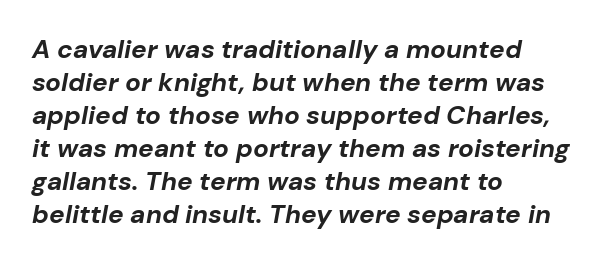
Q: Is the text bold? A: Yes.
Q: Is the text italic (slanted)? A: Yes, it leans right by about 10 degrees.
Q: Is the text underlined? A: No.
Q: How is the paragraph aligned? A: Left-aligned.
Q: Is the spacing between letters normal or unusually wide? A: Normal.
Q: Is the spacing between lines tight, normal or loose? A: Normal.
